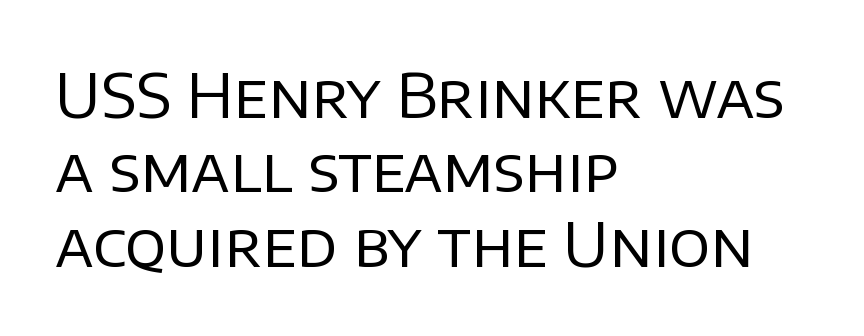
Q: Is the text bold? A: No.
Q: Is the text italic (slanted)? A: No, it is upright.
Q: Is the typeface a serif or a sans-serif typeface? A: Sans-serif.
Q: Is the text underlined? A: No.
Q: How is the paragraph aligned? A: Left-aligned.
Q: Is the spacing between letters normal or unusually wide? A: Normal.
Q: Width (condensed, normal, or wide)? A: Normal.
Q: Stroke contrast? A: Low.
Q: x-height? A: Large.
Q: Monospaced? A: No.
